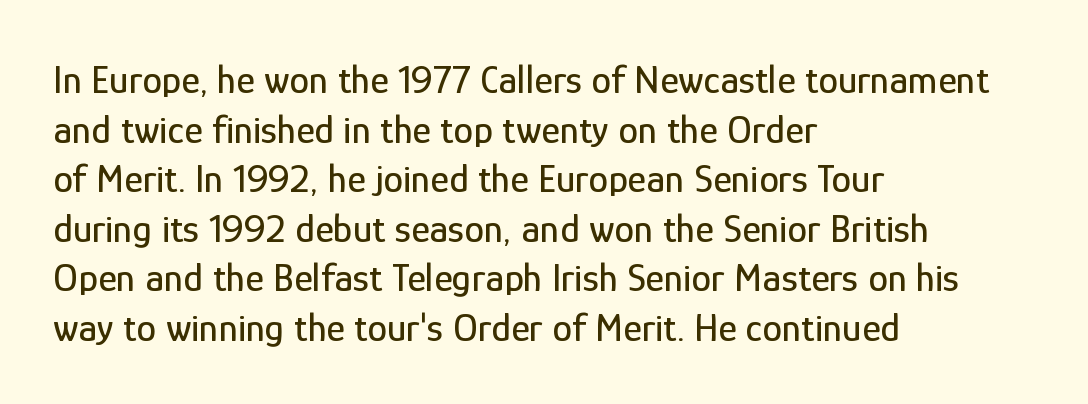
{"serif": "no", "italic": "no", "width": "condensed", "stroke_contrast": "low", "x_height": "medium", "monospaced": "no", "underline": "no", "align": "left", "line_spacing_ratio": 1.24, "letter_spacing": "normal", "letter_spacing_em": 0.0, "glyph_px": 40}
